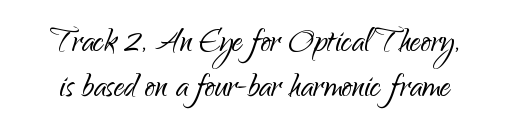
The image shows 42 px light sans-serif type; set tight line spacing (1.06x), normal letter spacing, not underlined; low stroke contrast and a small x-height.
